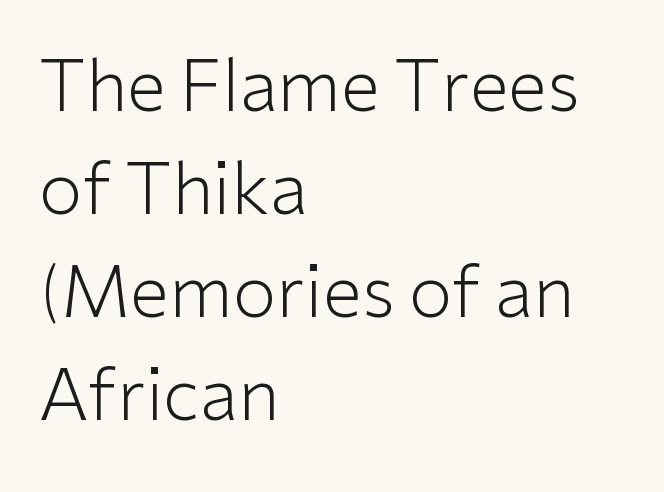
{"serif": "no", "italic": "no", "bold": "no", "weight": "light", "width": "normal", "stroke_contrast": "low", "x_height": "medium", "monospaced": "no", "underline": "no", "align": "left", "line_spacing": "normal", "line_spacing_ratio": 1.45, "letter_spacing": "normal", "letter_spacing_em": 0.0, "glyph_px": 71}
